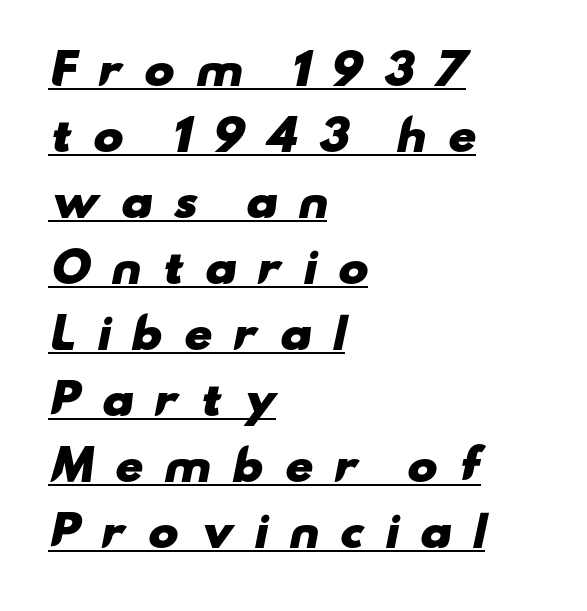
The image shows 41 px heavy, wide sans-serif type; set left-aligned, normal line spacing (1.61x), unusually wide letter spacing (+0.48 em), underlined; low stroke contrast and a small x-height.
